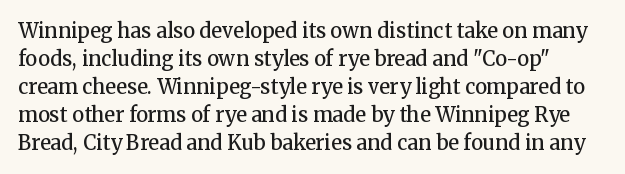
Reading down the column, the eye jumps a familiar distance to each next line. This is moderately heavy type, rendered in semibold. Beneath every word, the page is bare. Italic: no, the glyphs are upright roman. Observe the ordinary spacing: letters are neighbours, not strangers.
